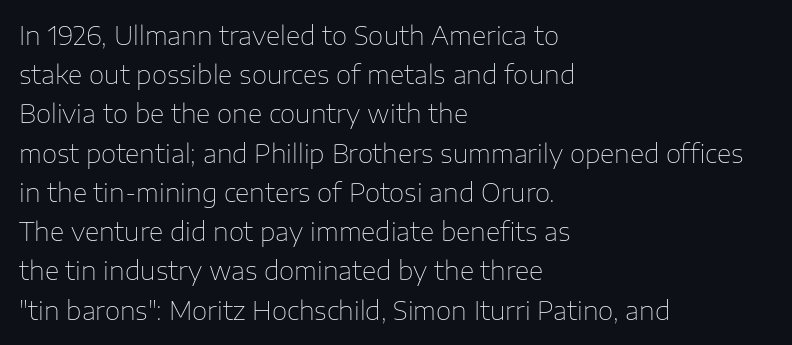
The image shows 25 px text type, upright; set left-aligned, normal line spacing (1.57x), normal letter spacing, not underlined.
